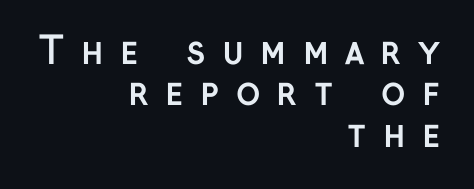
You could not count columns in this text — the font is proportionally spaced. Vertical spacing — tight. A typesetter would label this face a sans. If you drew a ruler down the right edge, every line would touch it.
